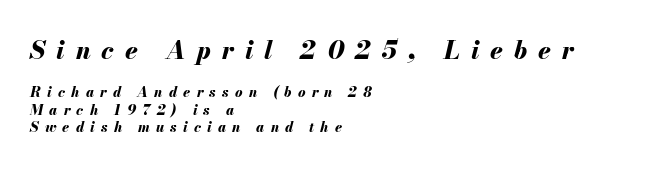
{"italic": "yes", "lean": "right", "slant_degrees": 13, "bold": "yes", "underline": "no", "align": "left", "line_spacing": "normal", "line_spacing_ratio": 1.25, "letter_spacing": "wide", "letter_spacing_em": 0.44, "larger_block": "first", "size_ratio": 1.79, "glyph_px": 25}
